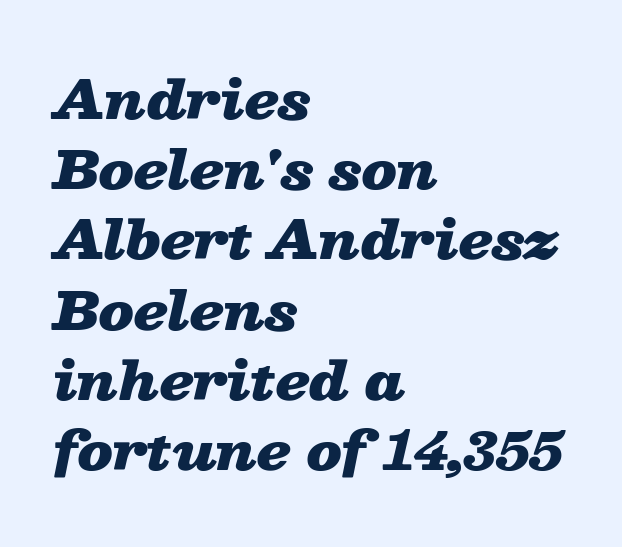
Compared with typical paragraphs, the rows here are spaced about the same. Spacing verdict: proportional, widths tailored to each character. The whole block is typeset with a tilt. The lines in this sample share a left origin and differ only in where they stop.
